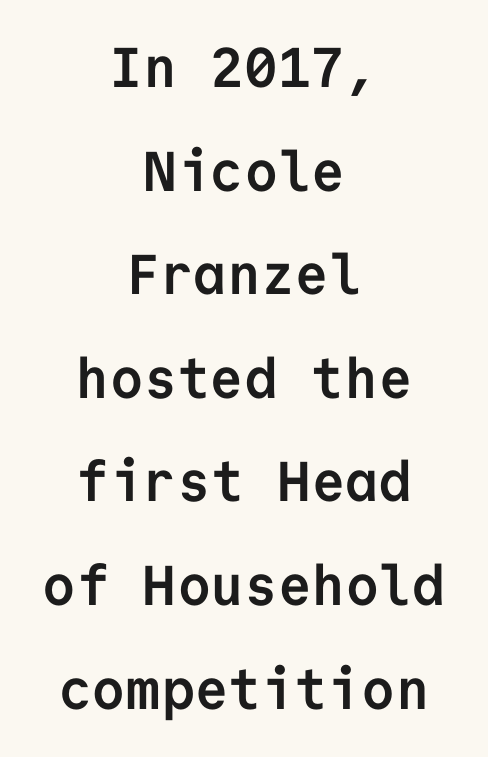
The image shows 56 px semibold sans-serif type, upright, monospaced; set centered, line spacing 1.85x, normal letter spacing, not underlined; low stroke contrast and a medium x-height.
